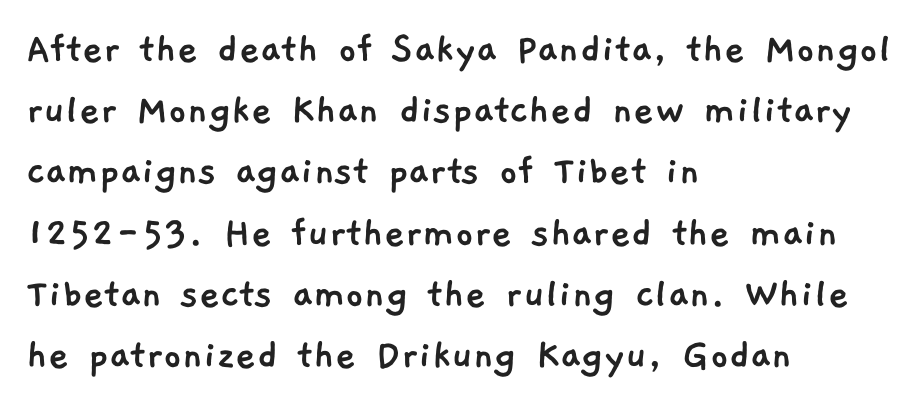
The image shows 45 px sans-serif type; set left-aligned, normal line spacing (1.36x), normal letter spacing, not underlined; low stroke contrast and a medium x-height.
